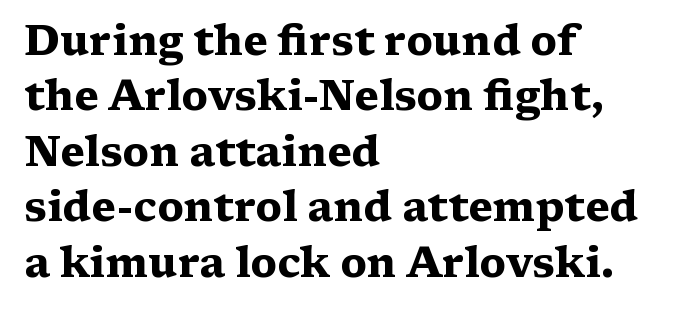
Q: Is the text bold? A: Yes.
Q: Is the text italic (slanted)? A: No, it is upright.
Q: Is the typeface a serif or a sans-serif typeface? A: Serif.
Q: Is the text underlined? A: No.
Q: How is the paragraph aligned? A: Left-aligned.
Q: Is the spacing between letters normal or unusually wide? A: Normal.
Q: Is the spacing between lines tight, normal or loose? A: Normal.
Q: Width (condensed, normal, or wide)? A: Wide.
Q: Stroke contrast? A: Medium.
Q: x-height? A: Medium.
Q: Monospaced? A: No.
